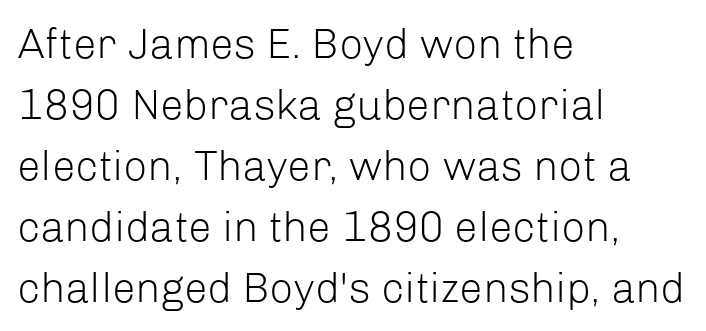
The image shows 42 px light sans-serif type, upright; set left-aligned, normal line spacing (1.45x), normal letter spacing, not underlined; low stroke contrast and a medium x-height.
